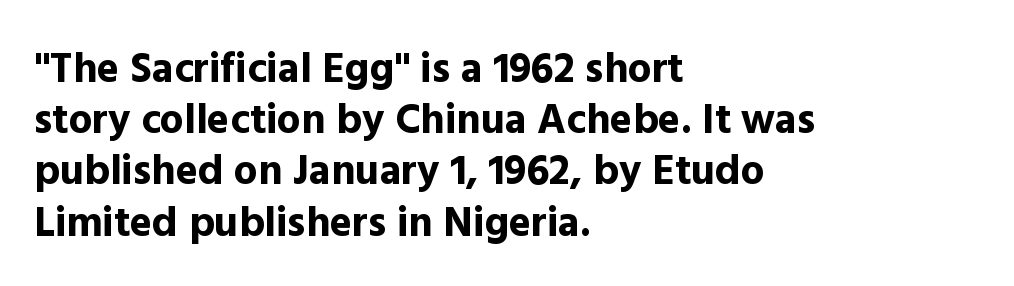
{"serif": "no", "italic": "no", "bold": "yes", "weight": "bold", "width": "normal", "x_height": "medium", "monospaced": "no", "underline": "no", "align": "left", "line_spacing_ratio": 1.22, "letter_spacing": "normal", "letter_spacing_em": 0.0, "glyph_px": 42}
